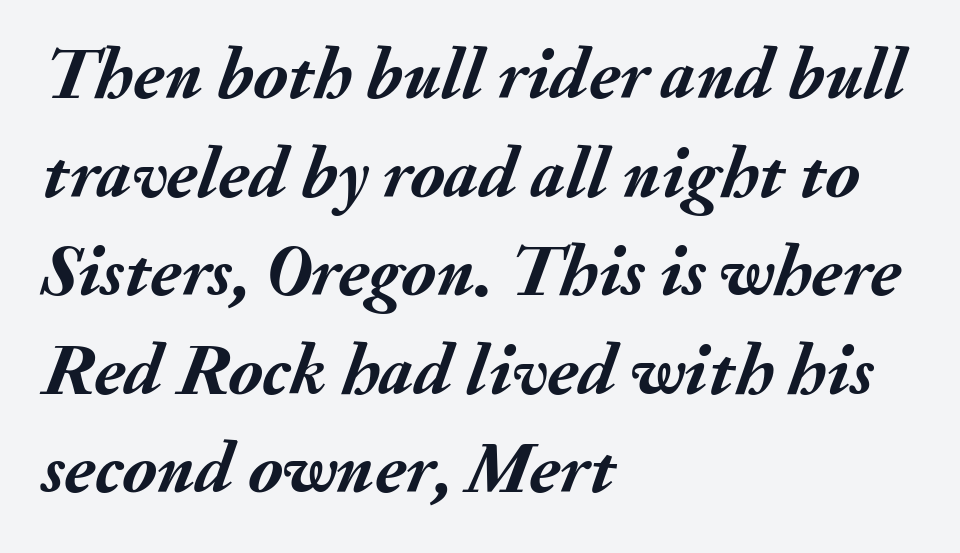
{"italic": "yes", "lean": "right", "slant_degrees": 20, "bold": "yes", "weight": "semibold", "width": "normal", "stroke_contrast": "medium", "x_height": "small", "monospaced": "no", "underline": "no", "align": "left", "line_spacing": "normal", "line_spacing_ratio": 1.35, "letter_spacing": "normal", "letter_spacing_em": 0.0, "glyph_px": 73}
